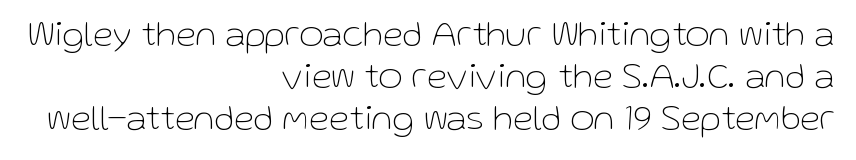
Q: Is the text bold? A: No.
Q: Is the text italic (slanted)? A: No, it is upright.
Q: Is the typeface a serif or a sans-serif typeface? A: Sans-serif.
Q: Is the text underlined? A: No.
Q: How is the paragraph aligned? A: Right-aligned.
Q: Is the spacing between letters normal or unusually wide? A: Normal.
Q: Is the spacing between lines tight, normal or loose? A: Tight.
Q: Width (condensed, normal, or wide)? A: Normal.
Q: Stroke contrast? A: Low.
Q: x-height? A: Medium.
Q: Monospaced? A: No.
